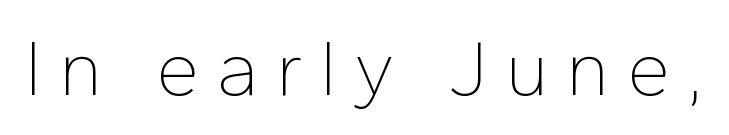
Q: Is the text bold? A: No.
Q: Is the text italic (slanted)? A: No, it is upright.
Q: Is the typeface a serif or a sans-serif typeface? A: Sans-serif.
Q: Is the text underlined? A: No.
Q: Is the spacing between letters normal or unusually wide? A: Unusually wide.
Q: Width (condensed, normal, or wide)? A: Normal.
Q: Stroke contrast? A: Low.
Q: x-height? A: Medium.
Q: Monospaced? A: No.
